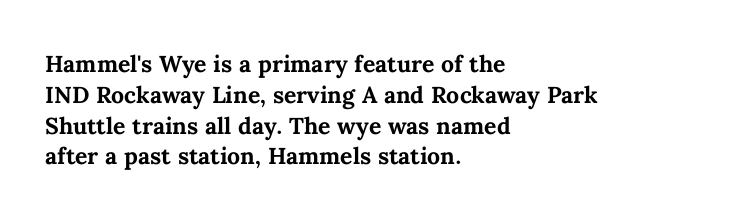
The image shows 23 px bold type, upright; set left-aligned, normal line spacing (1.34x), normal letter spacing, not underlined.
